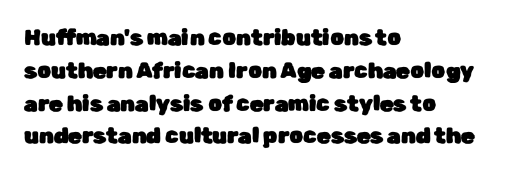
Q: Is the text italic (slanted)? A: No, it is upright.
Q: Is the text underlined? A: No.
Q: How is the paragraph aligned? A: Left-aligned.
Q: Is the spacing between letters normal or unusually wide? A: Normal.
Q: Is the spacing between lines tight, normal or loose? A: Normal.
